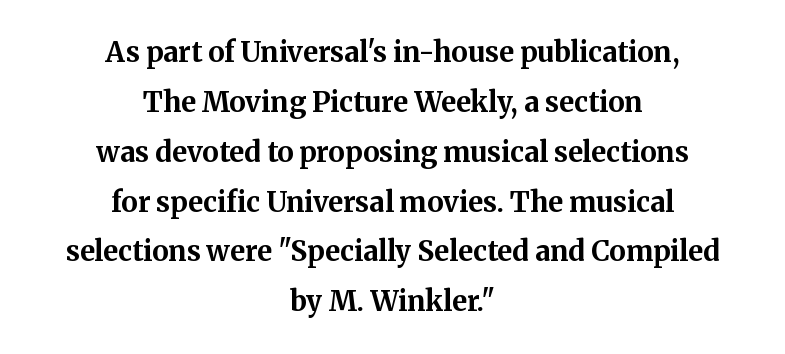
Q: Is the text bold? A: Yes.
Q: Is the text italic (slanted)? A: No, it is upright.
Q: Is the typeface a serif or a sans-serif typeface? A: Serif.
Q: Is the text underlined? A: No.
Q: How is the paragraph aligned? A: Centered.
Q: Is the spacing between letters normal or unusually wide? A: Normal.
Q: Width (condensed, normal, or wide)? A: Normal.
Q: Stroke contrast? A: Medium.
Q: x-height? A: Medium.
Q: Monospaced? A: No.
